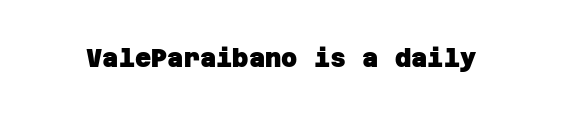
Q: Is the text bold? A: Yes.
Q: Is the text underlined? A: No.
Q: Is the spacing between letters normal or unusually wide? A: Normal.
